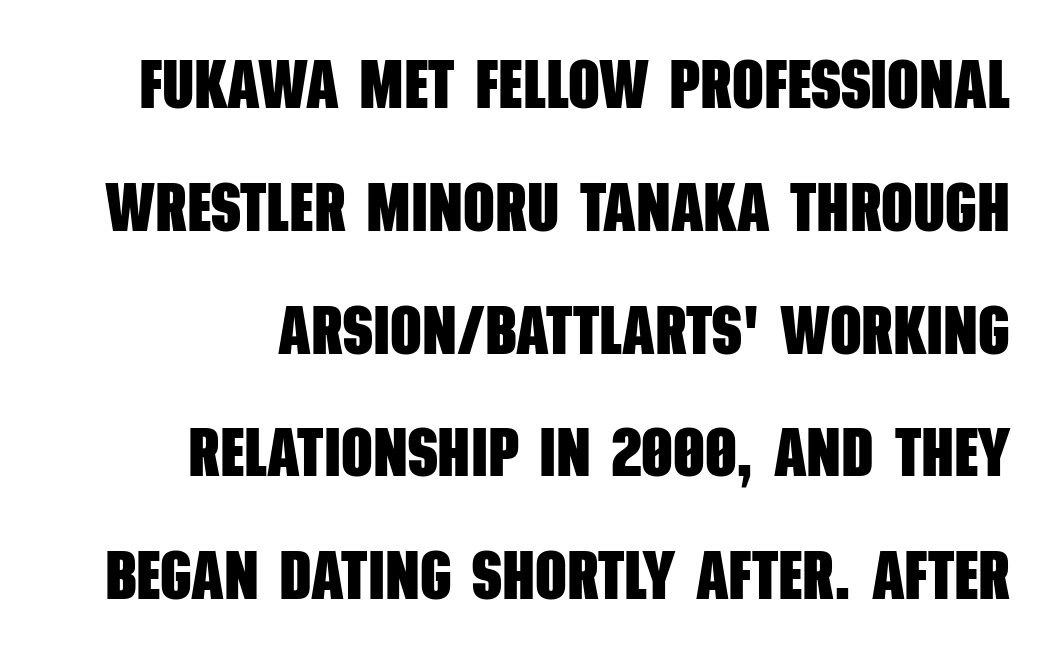
In terms of weight, the rendering is a true, heavy bold. Clear beneath every line of the passage. The setting favours the right margin, as signatures and pull-quotes sometimes do. Do the characters align in a grid? No, the font is proportional. The type is set solid horizontally, with unmodified tracking. The typeface chosen for these lines omits serifs.
